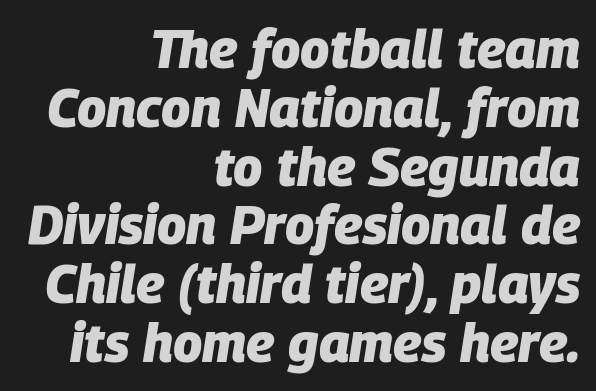
Vertically, the passage feels compressed, each row crowding the next. There is no visible air inserted between adjacent glyphs. The font's italic variant was chosen for this text. Emphasis by weight is at full strength: bold. The rendering uses natural spacing where letterforms have individual widths.
